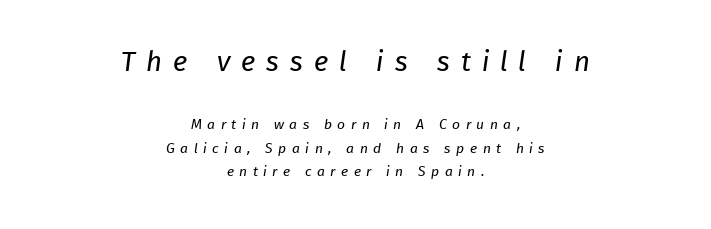
Q: Is the text bold? A: No.
Q: Is the typeface a serif or a sans-serif typeface? A: Sans-serif.
Q: Is the text underlined? A: No.
Q: How is the paragraph aligned? A: Centered.
Q: Is the spacing between letters normal or unusually wide? A: Unusually wide.
Q: Is the spacing between lines tight, normal or loose? A: Normal.
Q: Which block of text is set in a larger size, the first (top) or the second (bottom)? A: The first (top) one.
Q: Width (condensed, normal, or wide)? A: Normal.
Q: Stroke contrast? A: Low.
Q: x-height? A: Medium.
Q: Monospaced? A: No.
